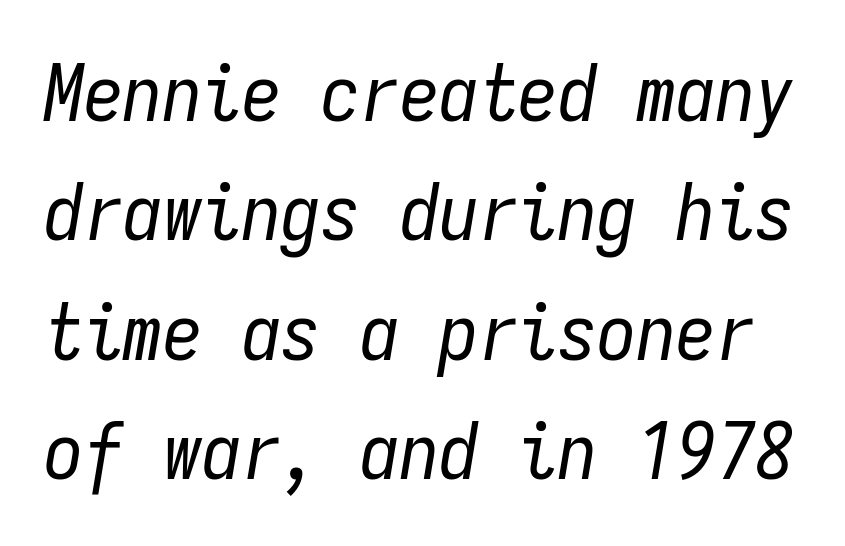
Q: Is the text bold? A: No.
Q: Is the text italic (slanted)? A: Yes, it leans right by about 9 degrees.
Q: Is the text underlined? A: No.
Q: Is the spacing between letters normal or unusually wide? A: Normal.
Q: Is the spacing between lines tight, normal or loose? A: Normal.
Q: Width (condensed, normal, or wide)? A: Condensed.
Q: Stroke contrast? A: Low.
Q: x-height? A: Medium.
Q: Monospaced? A: Yes.
